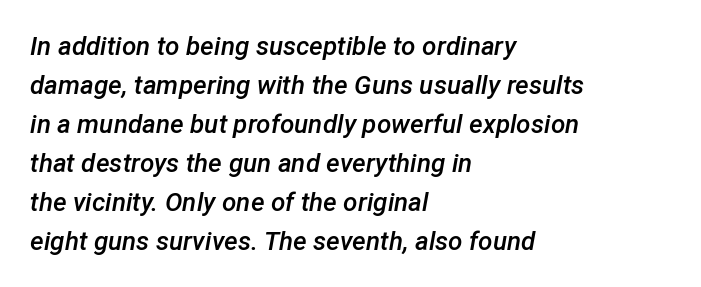
{"italic": "yes", "lean": "right", "slant_degrees": 12, "bold": "semi", "underline": "no", "align": "left", "line_spacing": "normal", "line_spacing_ratio": 1.5, "letter_spacing": "normal", "letter_spacing_em": 0.0, "glyph_px": 26}
